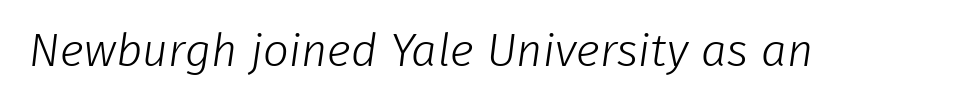
Stroke terminals: plain, sans-serif. Looks like regular typesetting: each glyph gets only the width it needs. The characters are drawn with everyday or finer stroke widths. Observe the ordinary spacing: letters are neighbours, not strangers. The space directly below the letters is spotless.
